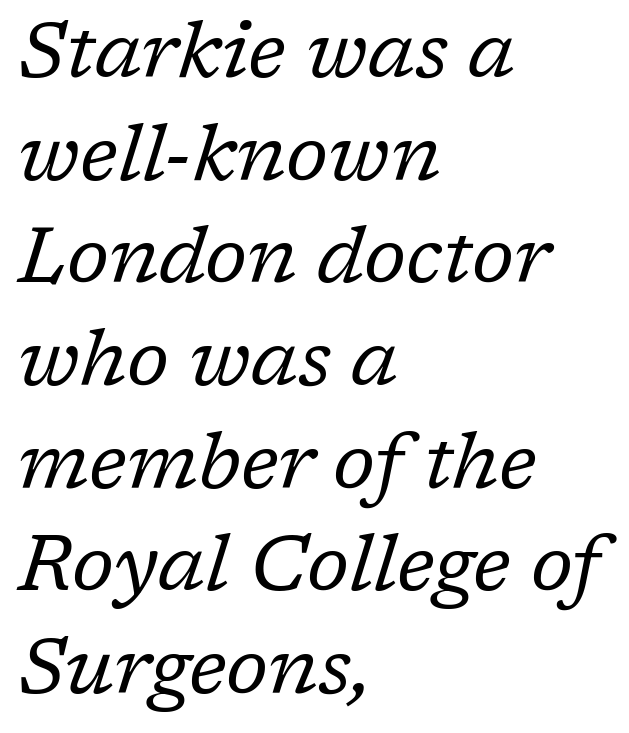
Q: Is the text bold? A: No.
Q: Is the text italic (slanted)? A: Yes, it leans right by about 17 degrees.
Q: Is the typeface a serif or a sans-serif typeface? A: Serif.
Q: Is the text underlined? A: No.
Q: How is the paragraph aligned? A: Left-aligned.
Q: Is the spacing between letters normal or unusually wide? A: Normal.
Q: Is the spacing between lines tight, normal or loose? A: Normal.
Q: Width (condensed, normal, or wide)? A: Normal.
Q: Stroke contrast? A: Low.
Q: x-height? A: Medium.
Q: Monospaced? A: No.
